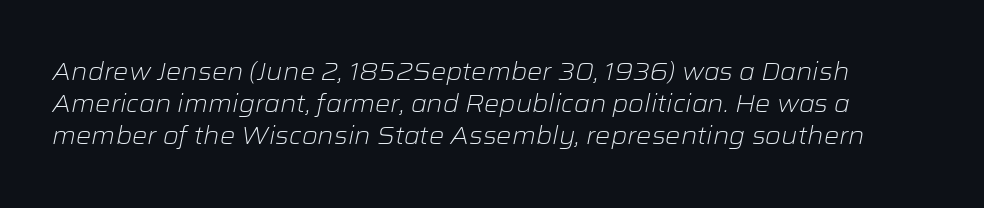
Ink coverage per letter is moderate at most. Check under the words: just untouched page. Successive baselines arrive at the customary interval. Nothing unusual about the tracking: characters are spaced as the font intends. The letters are slanted; this is an italic face.
